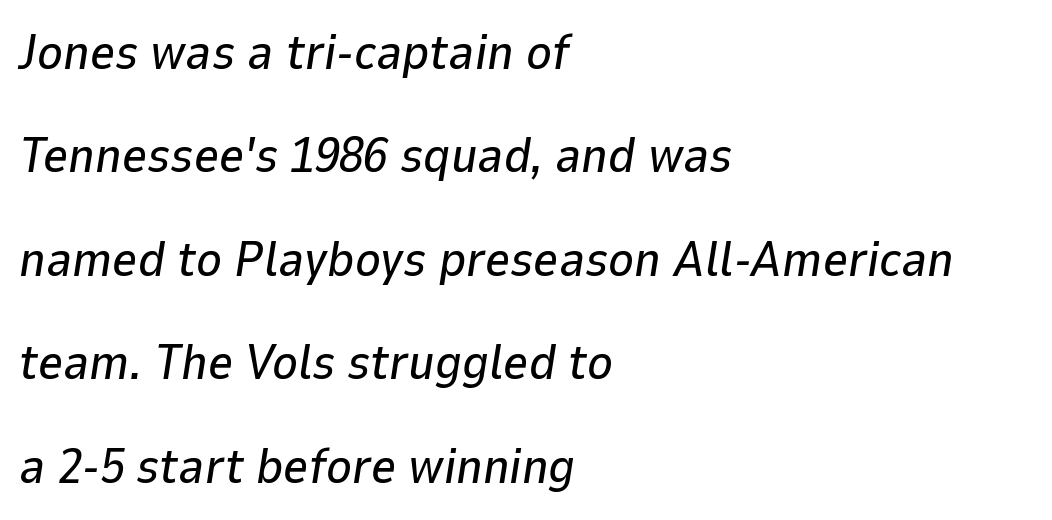
This sample has the flowing, uneven cadence of proportional lettering. This sample uses plain, unmodified letter spacing. Clear beneath every line of the passage. These lines stack with their left ends in a neat column.
